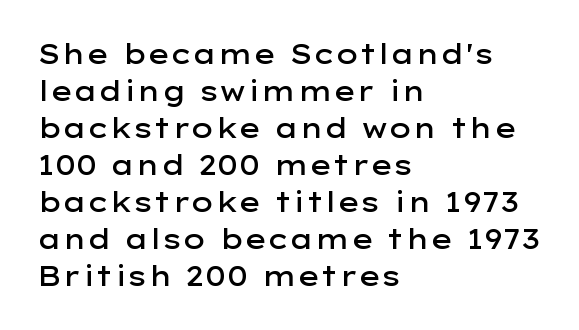
{"italic": "no", "bold": "semi", "underline": "no", "align": "left", "line_spacing": "normal", "line_spacing_ratio": 1.37, "letter_spacing": "normal", "letter_spacing_em": 0.0, "glyph_px": 27}
